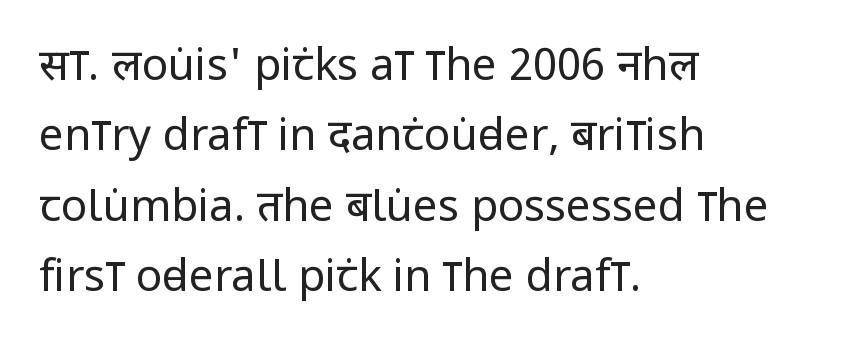
Q: Is the text bold? A: No.
Q: Is the text italic (slanted)? A: No, it is upright.
Q: Is the typeface a serif or a sans-serif typeface? A: Sans-serif.
Q: Is the text underlined? A: No.
Q: How is the paragraph aligned? A: Left-aligned.
Q: Is the spacing between letters normal or unusually wide? A: Normal.
Q: Is the spacing between lines tight, normal or loose? A: Normal.
Q: Width (condensed, normal, or wide)? A: Condensed.
Q: Stroke contrast? A: Low.
Q: x-height? A: Large.
Q: Monospaced? A: No.
